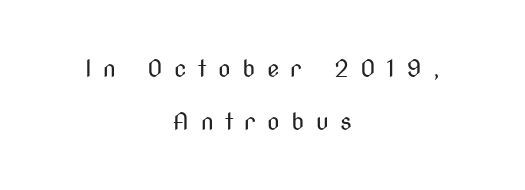
The words here are not underlined. Compared with typical body copy, the letter spacing here is much looser. Weight: regular or lighter. This is the regular roman posture of the typeface.
